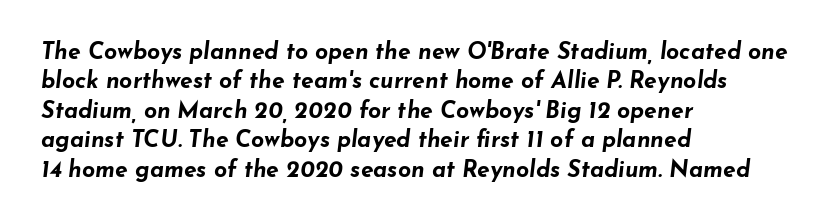
Q: Is the text bold? A: Yes.
Q: Is the text italic (slanted)? A: Yes, it leans right by about 7 degrees.
Q: Is the text underlined? A: No.
Q: How is the paragraph aligned? A: Left-aligned.
Q: Is the spacing between letters normal or unusually wide? A: Normal.
Q: Is the spacing between lines tight, normal or loose? A: Normal.
